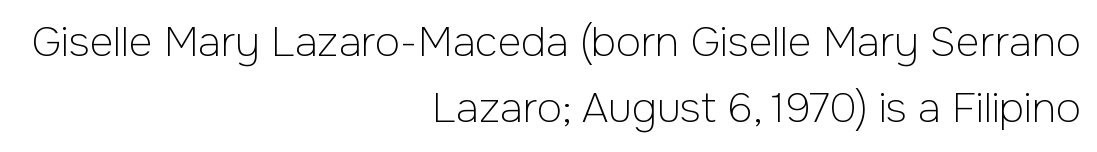
Q: Is the text bold? A: No.
Q: Is the text italic (slanted)? A: No, it is upright.
Q: Is the typeface a serif or a sans-serif typeface? A: Sans-serif.
Q: Is the text underlined? A: No.
Q: How is the paragraph aligned? A: Right-aligned.
Q: Is the spacing between letters normal or unusually wide? A: Normal.
Q: Is the spacing between lines tight, normal or loose? A: Normal.
Q: Width (condensed, normal, or wide)? A: Normal.
Q: Stroke contrast? A: Low.
Q: x-height? A: Medium.
Q: Monospaced? A: No.
